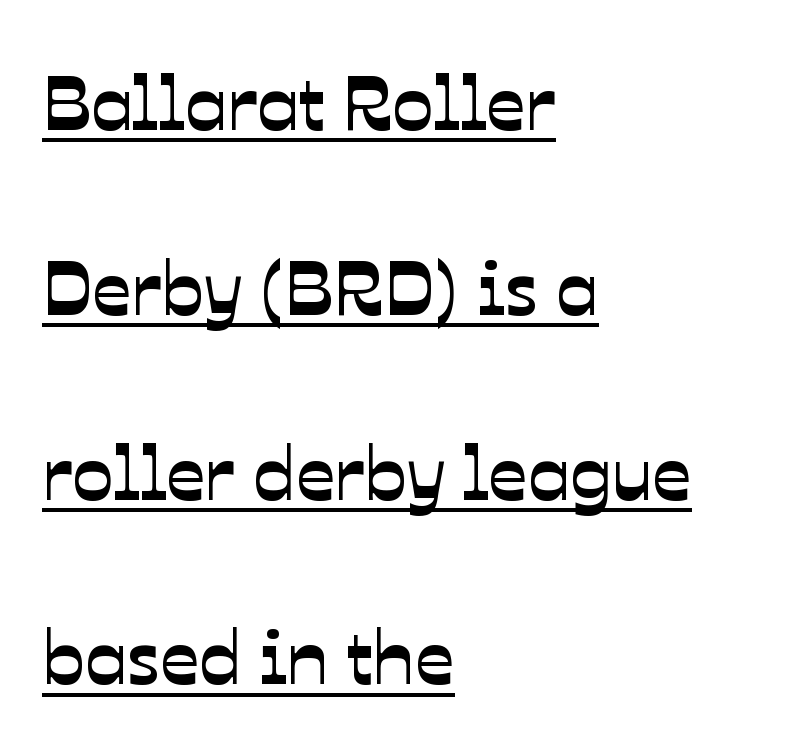
The image shows 77 px sans-serif type; set left-aligned, loose line spacing (2.4x), normal letter spacing, underlined; low stroke contrast and a medium x-height.
